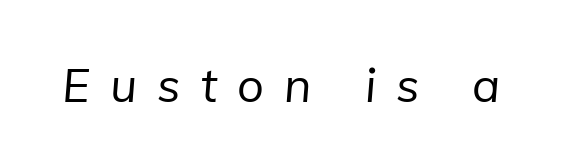
Stem width sits at or under what a default text font uses. In terms of letterspacing, this is a distinctly airy, spread setting. You could not count columns in this text — the font is proportionally spaced. Check the space under the baseline: it is left empty. Type style note: lacks serifs.
